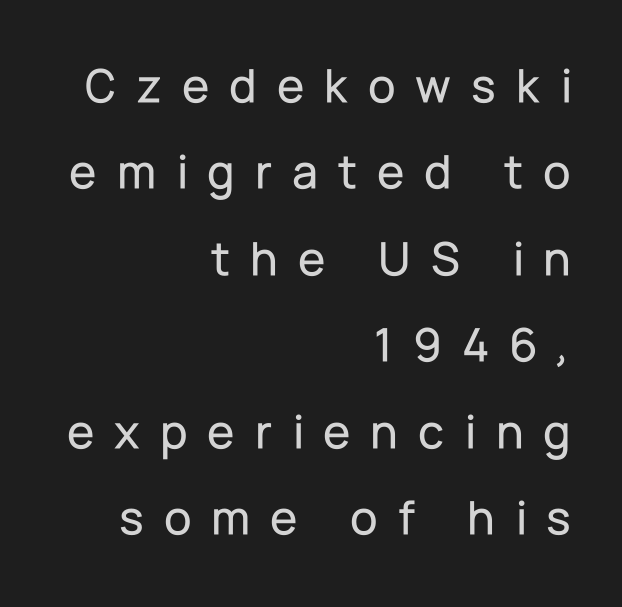
{"serif": "no", "italic": "no", "width": "normal", "stroke_contrast": "low", "x_height": "medium", "monospaced": "no", "underline": "no", "align": "right", "line_spacing_ratio": 1.73, "letter_spacing": "wide", "letter_spacing_em": 0.4, "glyph_px": 50}
